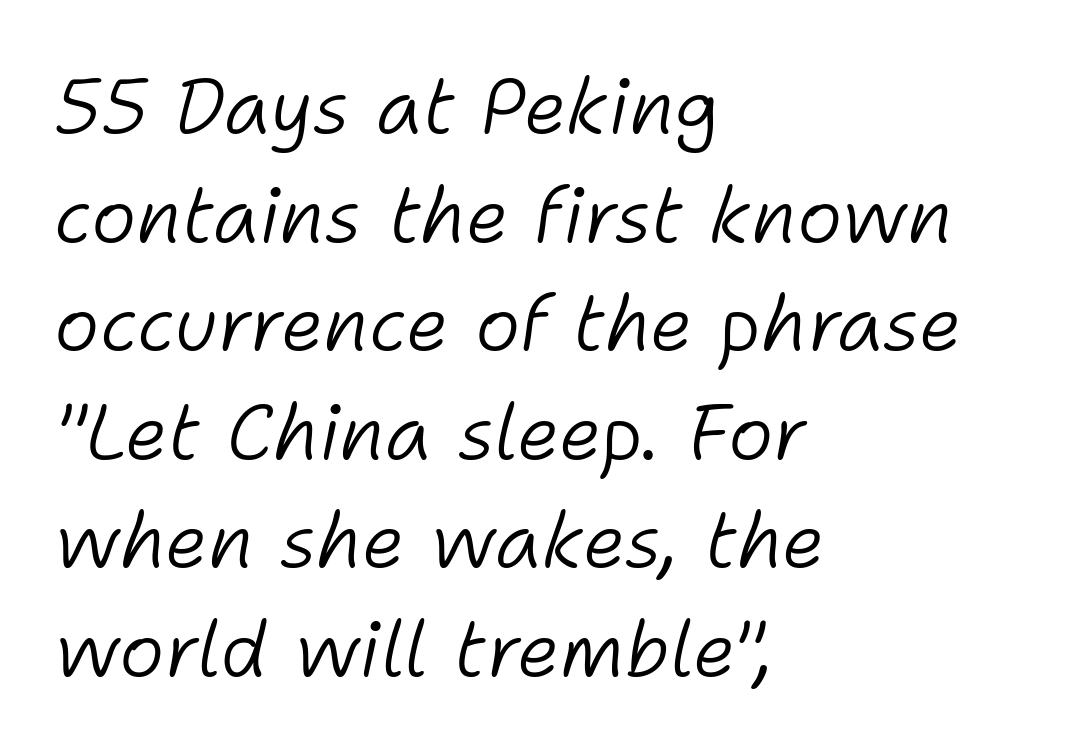
Check under the words: just untouched page. Is the letter spacing exaggerated? No — it looks like the ordinary default. Leading matches the norm, producing a regular column. The face used here is proportionally spaced, like ordinary book or web type. In terms of posture, this sample is oblique.
